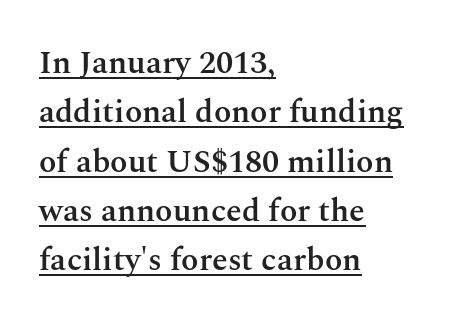
The image shows 32 px semibold serif type, upright; set left-aligned, normal line spacing (1.54x), normal letter spacing, underlined; medium stroke contrast and a medium x-height.
